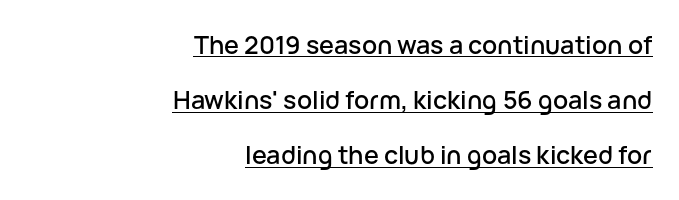
Q: Is the text italic (slanted)? A: No, it is upright.
Q: Is the text underlined? A: Yes.
Q: How is the paragraph aligned? A: Right-aligned.
Q: Is the spacing between letters normal or unusually wide? A: Normal.
Q: Is the spacing between lines tight, normal or loose? A: Loose.
